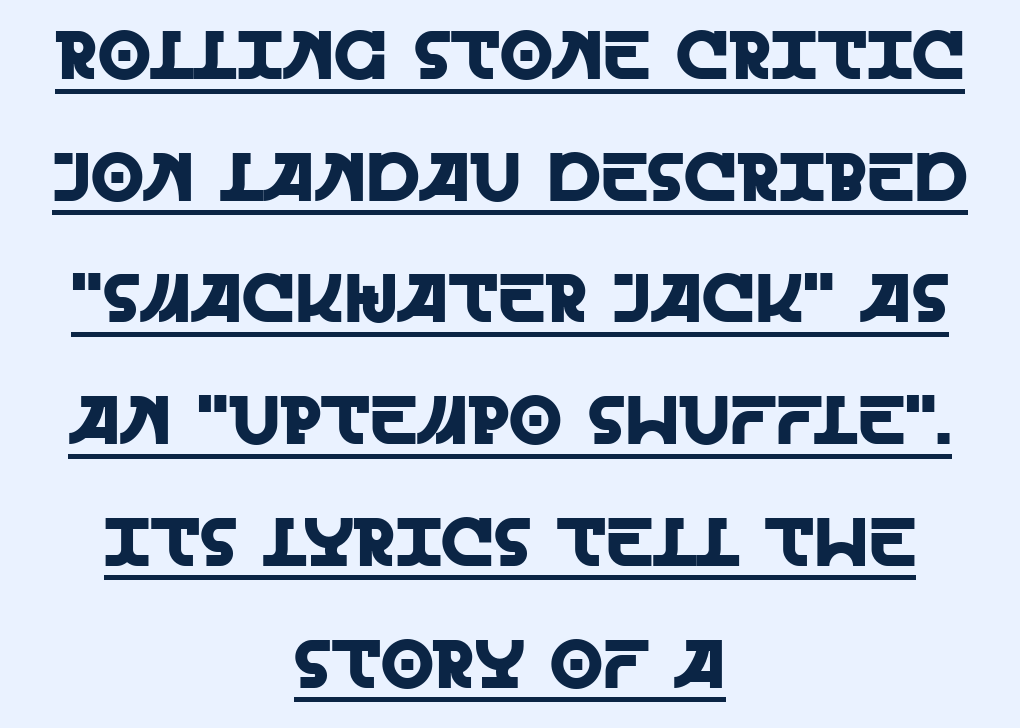
Q: Is the text italic (slanted)? A: No, it is upright.
Q: Is the typeface a serif or a sans-serif typeface? A: Sans-serif.
Q: Is the text underlined? A: Yes.
Q: How is the paragraph aligned? A: Centered.
Q: Is the spacing between letters normal or unusually wide? A: Normal.
Q: Width (condensed, normal, or wide)? A: Normal.
Q: x-height? A: Large.
Q: Monospaced? A: No.
